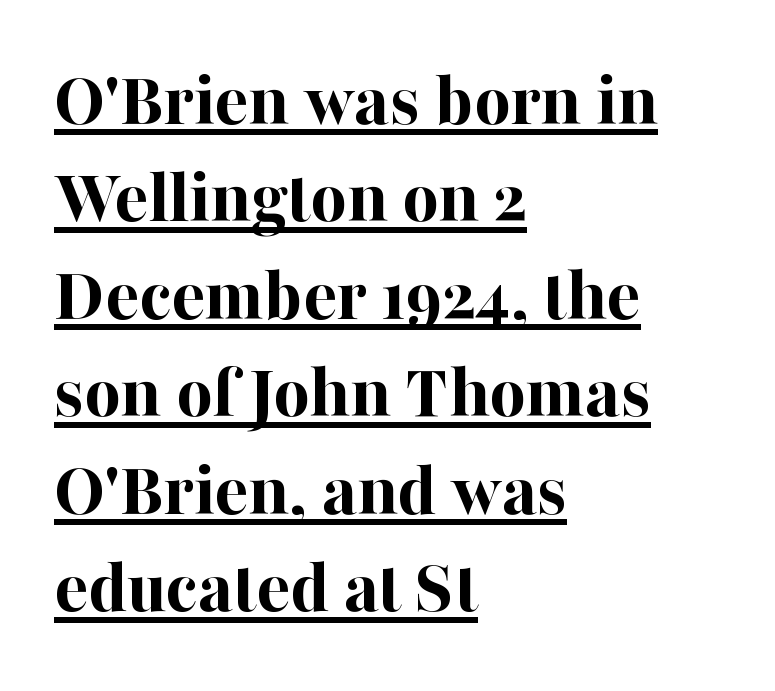
The image shows 78 px bold serif type, upright; set left-aligned, normal line spacing (1.25x), normal letter spacing, underlined; high stroke contrast and a medium x-height.
